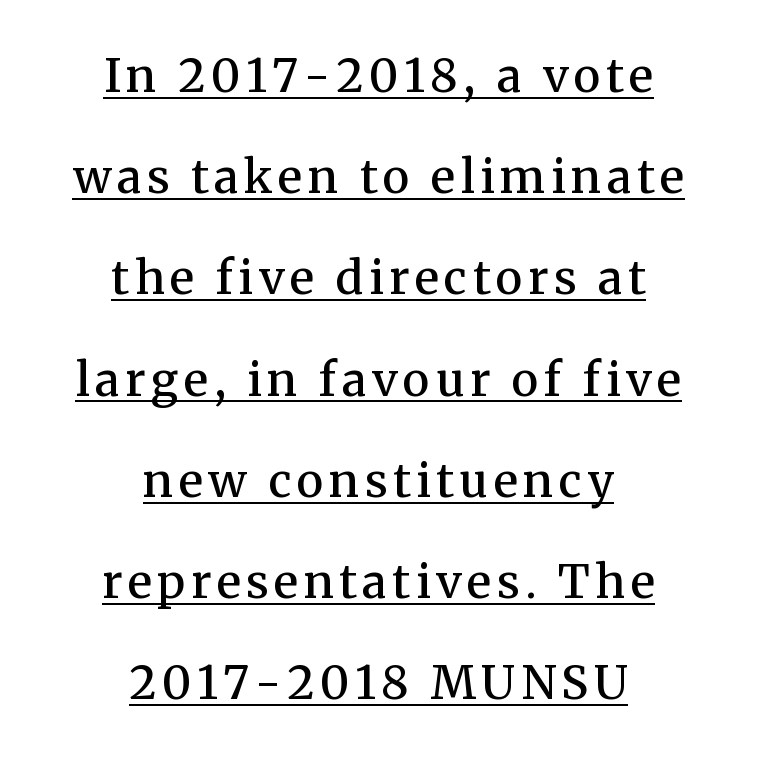
The typesetter has applied underlining to the passage shown. A centered setting, common on invitations and titles, is used for this passage. Little horizontal feet cap the strokes, marking this as serif type. Horizontal bands of white between lines are thick stripes. You could not count columns in this text — the font is proportionally spaced.
